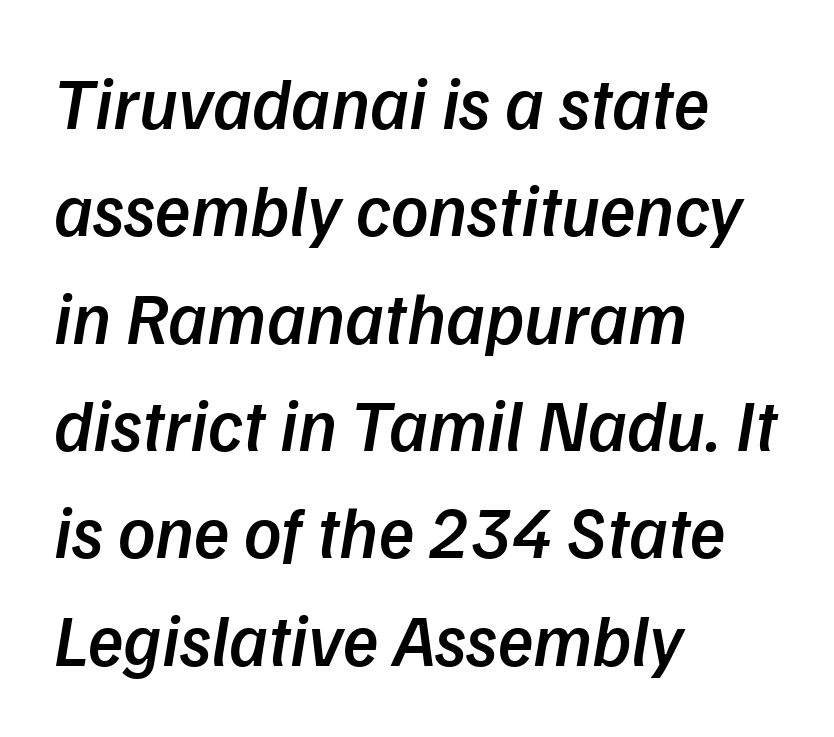
{"italic": "yes", "lean": "right", "slant_degrees": 9, "bold": "semi", "weight": "semibold", "width": "normal", "stroke_contrast": "low", "x_height": "medium", "monospaced": "no", "underline": "no", "align": "left", "line_spacing": "normal", "line_spacing_ratio": 1.47, "letter_spacing": "normal", "letter_spacing_em": 0.0, "glyph_px": 73}
